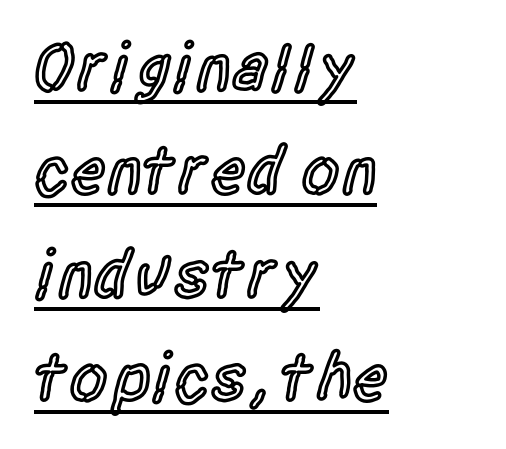
Q: Is the text bold? A: Semi-bold.
Q: Is the text italic (slanted)? A: Yes.
Q: Is the typeface a serif or a sans-serif typeface? A: Sans-serif.
Q: Is the text underlined? A: Yes.
Q: How is the paragraph aligned? A: Left-aligned.
Q: Is the spacing between letters normal or unusually wide? A: Normal.
Q: Is the spacing between lines tight, normal or loose? A: Normal.
Q: Width (condensed, normal, or wide)? A: Condensed.
Q: x-height? A: Large.
Q: Monospaced? A: No.
